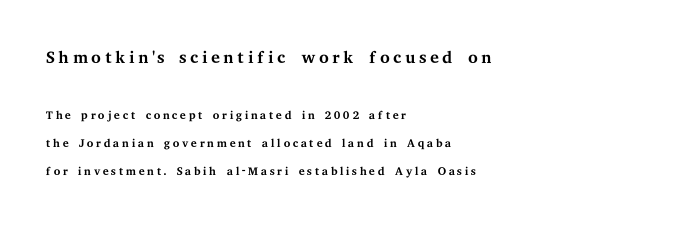
Q: Is the text bold? A: No.
Q: Is the text italic (slanted)? A: No, it is upright.
Q: Is the text underlined? A: No.
Q: How is the paragraph aligned? A: Left-aligned.
Q: Is the spacing between lines tight, normal or loose? A: Normal.
Q: Which block of text is set in a larger size, the first (top) or the second (bottom)? A: The first (top) one.
